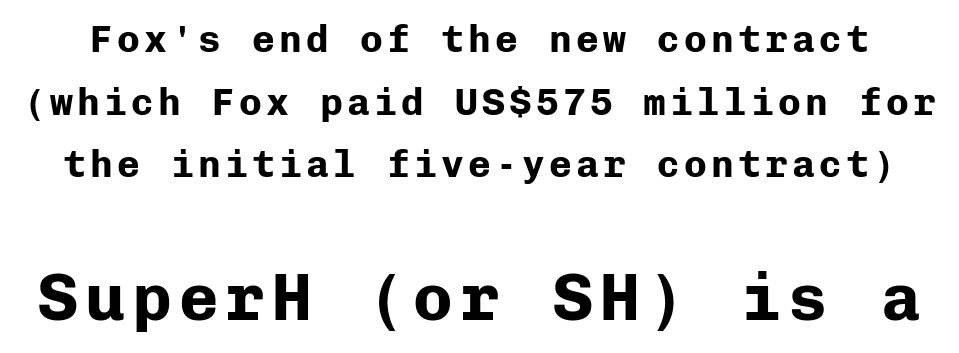
Q: Is the text bold? A: Yes.
Q: Is the text italic (slanted)? A: No, it is upright.
Q: Is the typeface a serif or a sans-serif typeface? A: Sans-serif.
Q: Is the text underlined? A: No.
Q: Is the spacing between lines tight, normal or loose? A: Normal.
Q: Which block of text is set in a larger size, the first (top) or the second (bottom)? A: The second (bottom) one.
Q: Width (condensed, normal, or wide)? A: Normal.
Q: Stroke contrast? A: Low.
Q: x-height? A: Medium.
Q: Monospaced? A: Yes.
